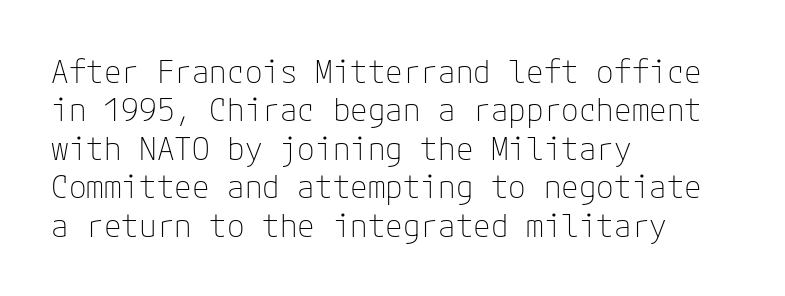
The image shows 32 px thin sans-serif type, upright; set left-aligned, line spacing 1.2x, normal letter spacing, not underlined; low stroke contrast and a medium x-height.
